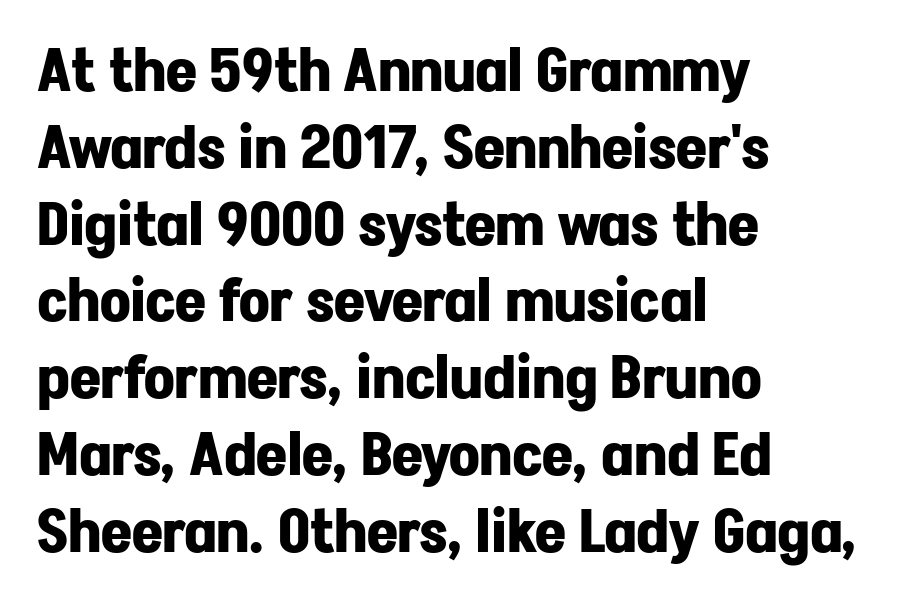
The image shows 60 px bold sans-serif type, upright; set left-aligned, normal line spacing (1.28x), normal letter spacing, not underlined; low stroke contrast and a medium x-height.
